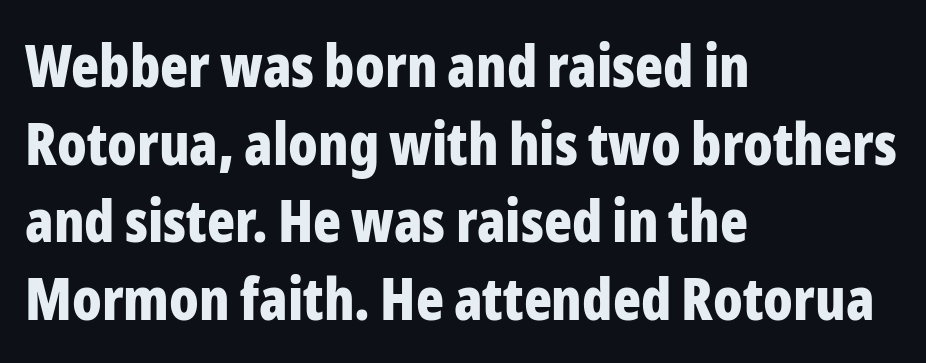
The image shows 58 px bold, condensed sans-serif type, upright; set left-aligned, normal line spacing (1.34x), normal letter spacing, not underlined; low stroke contrast and a medium x-height.
